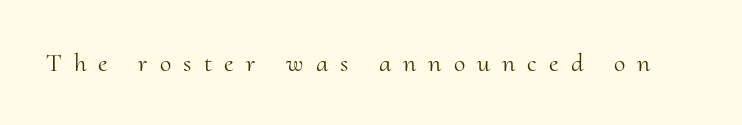
Words appear elongated and porous because spacing is wide. A clean baseline with only descenders dipping below it. The characters are drawn with everyday or finer stroke widths. A typesetter would mark this as roman, not italic.
